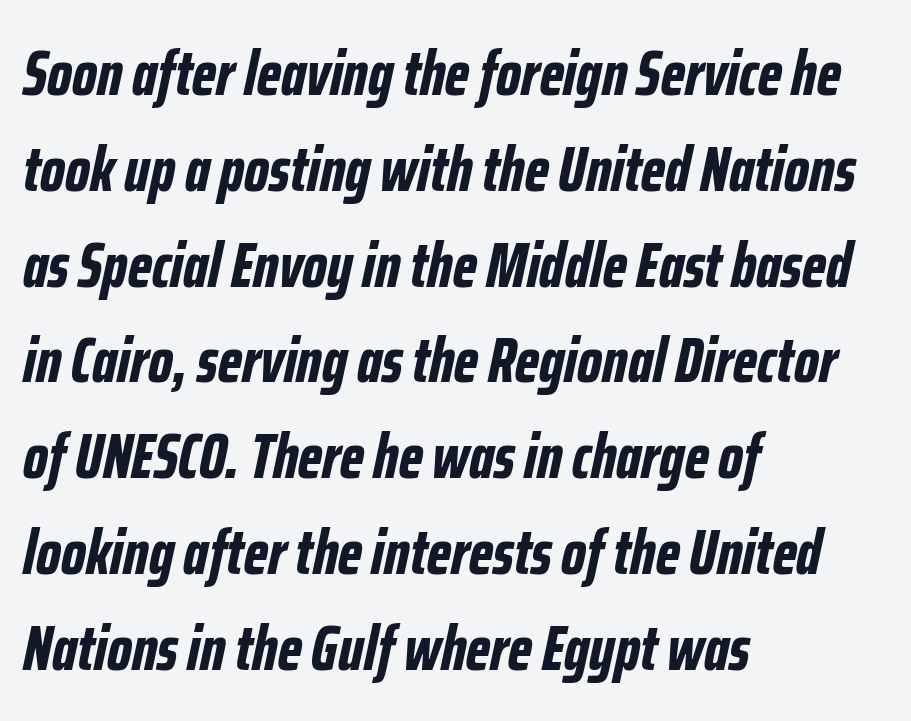
{"italic": "yes", "lean": "right", "slant_degrees": 12, "bold": "yes", "weight": "bold", "width": "condensed", "stroke_contrast": "low", "x_height": "medium", "monospaced": "no", "underline": "no", "align": "left", "line_spacing": "normal", "line_spacing_ratio": 1.52, "letter_spacing": "normal", "letter_spacing_em": 0.0, "glyph_px": 63}
